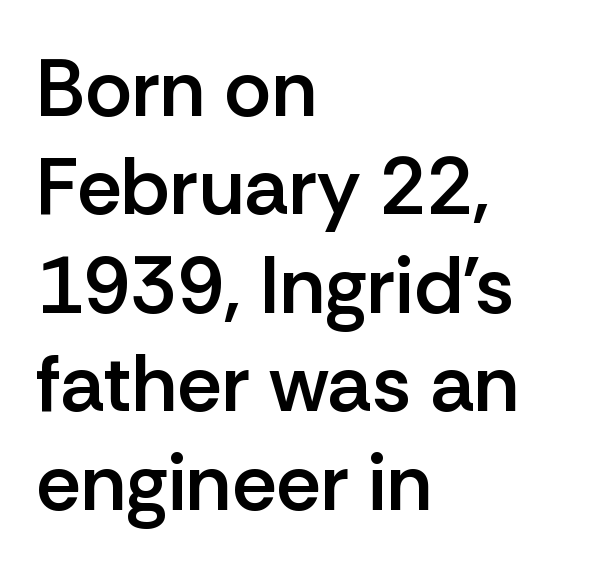
The image shows 80 px semibold sans-serif type, upright; set left-aligned, line spacing 1.23x, normal letter spacing, not underlined; low stroke contrast and a medium x-height.
